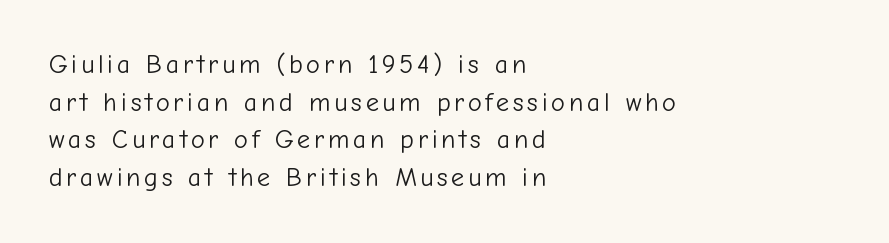
{"italic": "no", "bold": "no", "underline": "no", "align": "left", "line_spacing": "normal", "line_spacing_ratio": 1.45, "glyph_px": 26}
